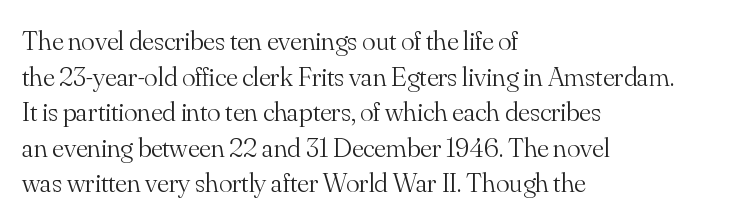
Honestly, the letter spacing is just normal — you wouldn't notice it. Unbolded letterforms with no extra heft. A bare baseline throughout the passage. What's the leading like? Ordinary, nothing unusual.
